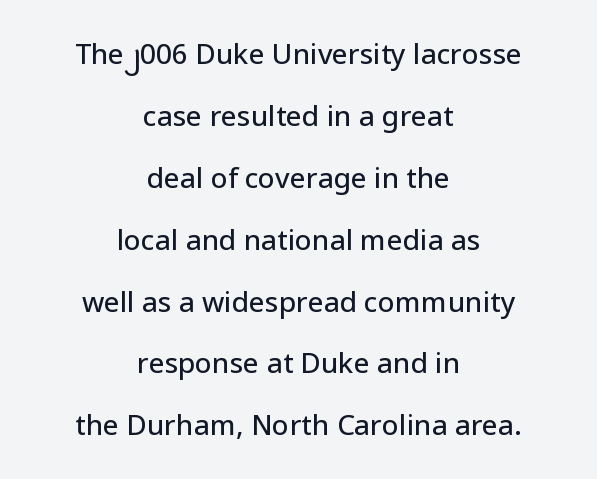
Q: Is the text italic (slanted)? A: No, it is upright.
Q: Is the typeface a serif or a sans-serif typeface? A: Sans-serif.
Q: Is the text underlined? A: No.
Q: How is the paragraph aligned? A: Centered.
Q: Is the spacing between letters normal or unusually wide? A: Normal.
Q: Is the spacing between lines tight, normal or loose? A: Loose.
Q: Width (condensed, normal, or wide)? A: Normal.
Q: Stroke contrast? A: Low.
Q: x-height? A: Medium.
Q: Monospaced? A: No.
